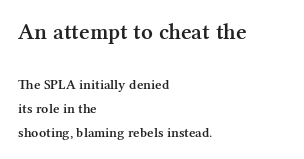
The axis of the letterforms is exactly vertical. Look at the glyph heights: the upper group is clearly the bigger setting. Inter-character spacing is left at the font's built-in metrics. Each row of text sits above clean, open space. These lines are set flush left with a ragged right edge.
